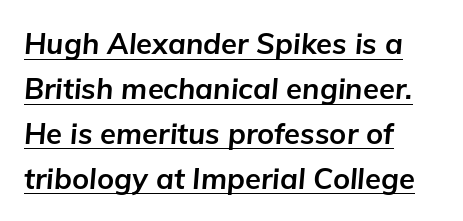
Here the designer chose a conventional face with non-uniform glyph widths. This sample keeps an unexceptional amount of space between lines. Is the type slanted? Yes — the strokes lean at a clear angle. Honestly, the letter spacing is just normal — you wouldn't notice it.
